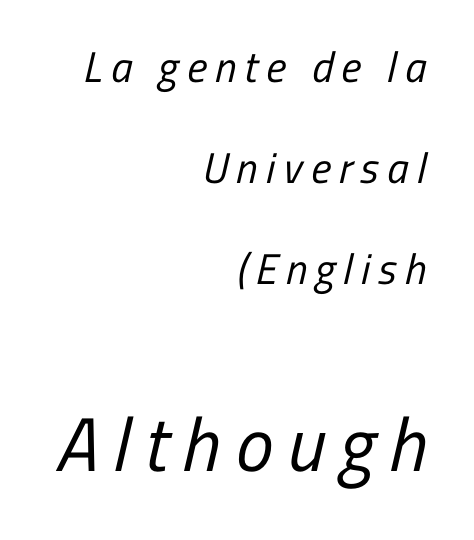
Q: Is the text bold? A: No.
Q: Is the typeface a serif or a sans-serif typeface? A: Sans-serif.
Q: Is the text underlined? A: No.
Q: How is the paragraph aligned? A: Right-aligned.
Q: Is the spacing between lines tight, normal or loose? A: Loose.
Q: Which block of text is set in a larger size, the first (top) or the second (bottom)? A: The second (bottom) one.
Q: Width (condensed, normal, or wide)? A: Condensed.
Q: Stroke contrast? A: Low.
Q: x-height? A: Medium.
Q: Monospaced? A: No.
